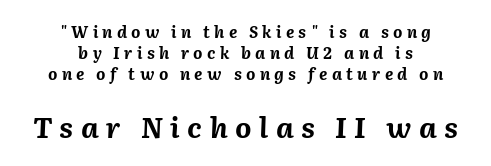
{"italic": "yes", "lean": "right", "slant_degrees": 2, "bold": "yes", "weight": "bold", "width": "normal", "stroke_contrast": "medium", "x_height": "medium", "monospaced": "no", "underline": "no", "align": "center", "line_spacing": "normal", "line_spacing_ratio": 1.32, "letter_spacing": "wide", "letter_spacing_em": 0.27, "larger_block": "second", "size_ratio": 1.75, "glyph_px": 28}
